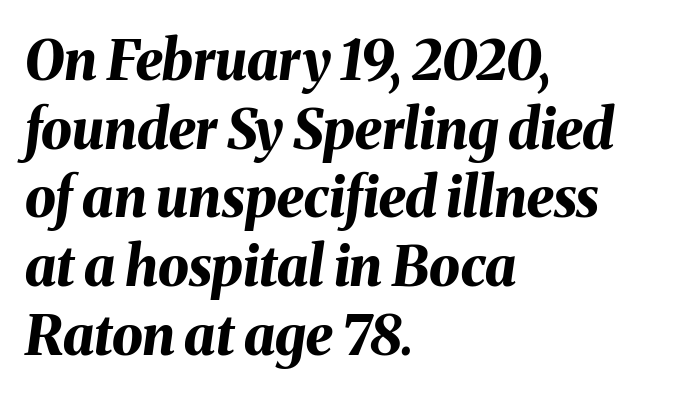
The image shows 55 px bold type, italic (leaning right); set left-aligned, normal line spacing (1.25x), normal letter spacing, not underlined; medium stroke contrast and a medium x-height.
